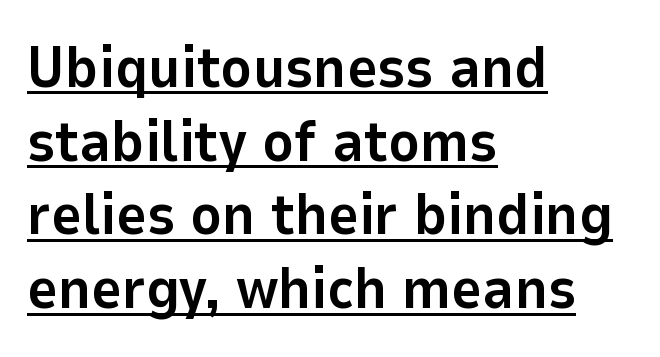
The image shows 59 px bold sans-serif type, upright; set left-aligned, normal line spacing (1.25x), normal letter spacing, underlined; low stroke contrast and a medium x-height.
